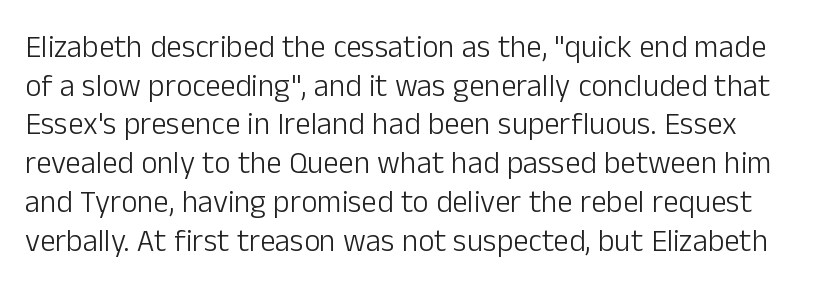
Tracking value appears to be zero — textbook default spacing. The specimen reads as upright at a glance. The font is comparable to plain body text, perhaps lighter. Varying glyph widths throughout — classic text-font behaviour. The rendering uses a moderate line-height, typical for paragraphs. This rendering features lettering with no underline.
